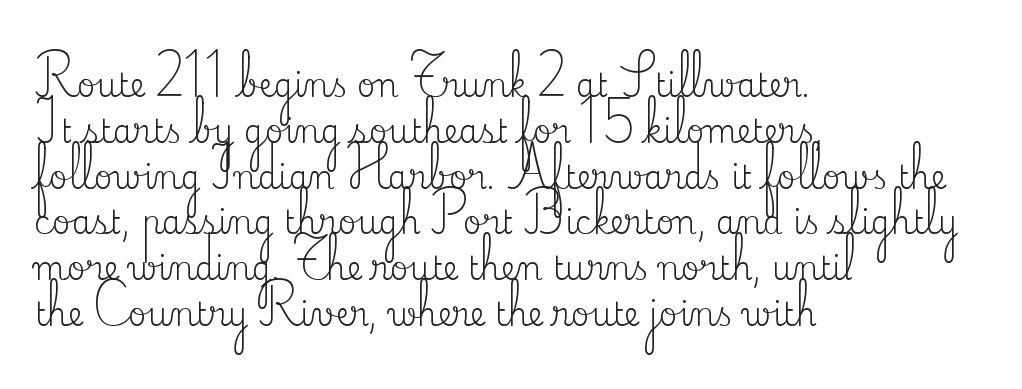
The passage shown is typeset with a serif family. The passage shown stacks its lines at a standard gap. The letters advance in unequal steps, a hallmark of proportional type. Unlike italic type, these characters show no tilt at all.
